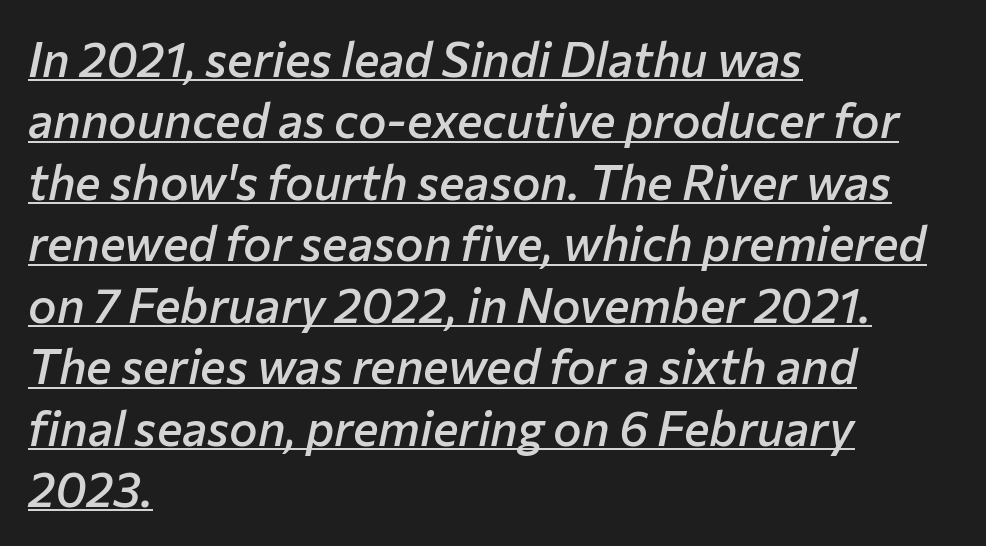
The image shows 48 px semibold type, italic (leaning right); set left-aligned, normal line spacing (1.28x), normal letter spacing, underlined; low stroke contrast and a medium x-height.
